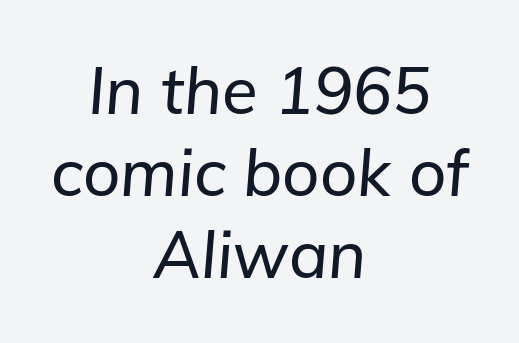
Q: Is the text italic (slanted)? A: Yes, it leans right by about 5 degrees.
Q: Is the text underlined? A: No.
Q: How is the paragraph aligned? A: Centered.
Q: Is the spacing between letters normal or unusually wide? A: Normal.
Q: Is the spacing between lines tight, normal or loose? A: Normal.
Q: Width (condensed, normal, or wide)? A: Normal.
Q: Stroke contrast? A: Low.
Q: x-height? A: Medium.
Q: Monospaced? A: No.
